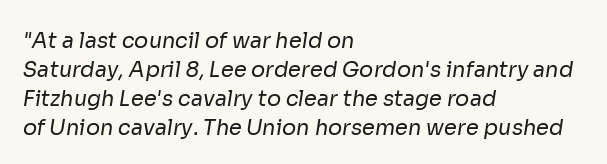
{"bold": "no", "underline": "no", "align": "left", "line_spacing": "normal", "line_spacing_ratio": 1.38, "letter_spacing": "normal", "letter_spacing_em": 0.0, "glyph_px": 21}
